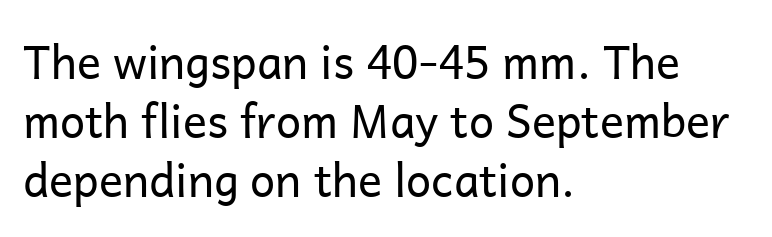
The image shows 45 px regular-weight sans-serif type, upright; set left-aligned, normal line spacing (1.31x), normal letter spacing, not underlined; low stroke contrast and a medium x-height.
